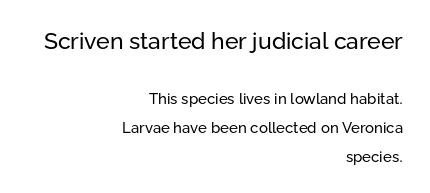
The image shows 23 px text type, upright; set right-aligned, loose line spacing (1.93x), normal letter spacing, not underlined; the first (top) block is 1.53x larger.
